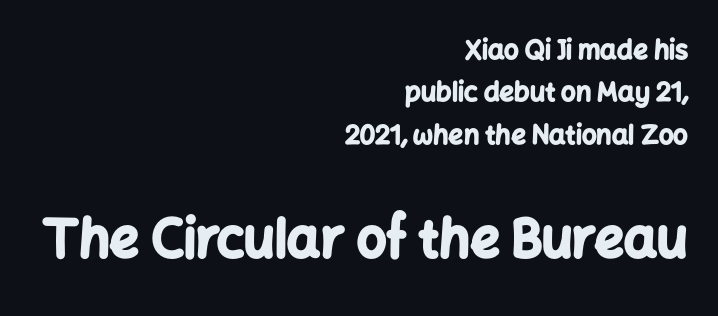
Q: Is the text bold? A: Yes.
Q: Is the text italic (slanted)? A: No, it is upright.
Q: Is the typeface a serif or a sans-serif typeface? A: Sans-serif.
Q: Is the text underlined? A: No.
Q: How is the paragraph aligned? A: Right-aligned.
Q: Is the spacing between letters normal or unusually wide? A: Normal.
Q: Is the spacing between lines tight, normal or loose? A: Normal.
Q: Which block of text is set in a larger size, the first (top) or the second (bottom)? A: The second (bottom) one.
Q: Width (condensed, normal, or wide)? A: Normal.
Q: Stroke contrast? A: Low.
Q: x-height? A: Medium.
Q: Monospaced? A: No.
